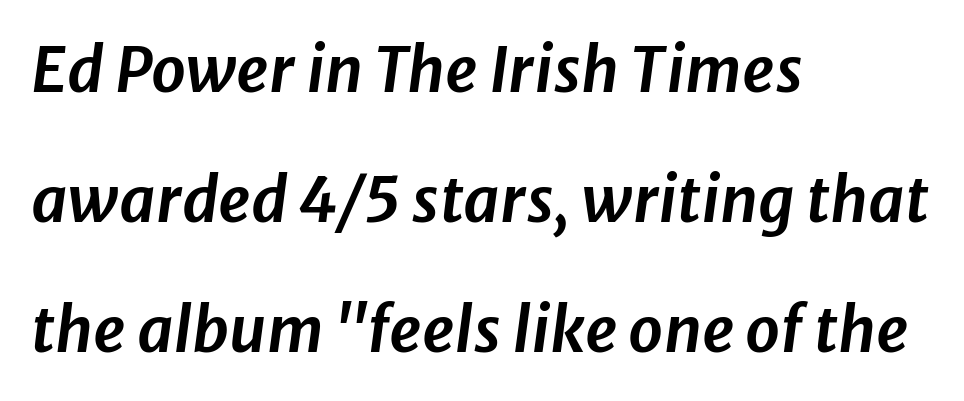
Q: Is the text italic (slanted)? A: Yes, it leans right by about 8 degrees.
Q: Is the text underlined? A: No.
Q: How is the paragraph aligned? A: Left-aligned.
Q: Is the spacing between letters normal or unusually wide? A: Normal.
Q: Is the spacing between lines tight, normal or loose? A: Loose.
Q: Width (condensed, normal, or wide)? A: Normal.
Q: Stroke contrast? A: Low.
Q: x-height? A: Medium.
Q: Monospaced? A: No.
